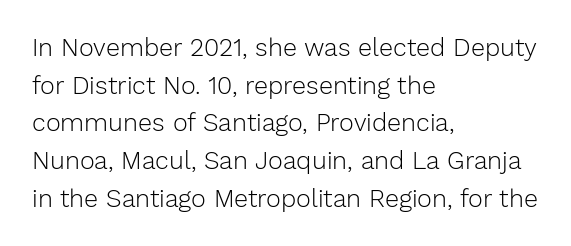
The image shows 25 px text type, upright; set left-aligned, normal line spacing (1.51x), normal letter spacing, not underlined.
